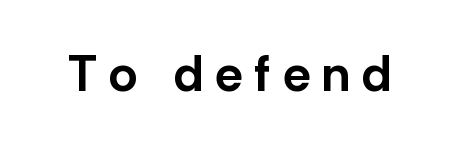
Q: Is the text bold? A: Yes.
Q: Is the text italic (slanted)? A: No, it is upright.
Q: Is the typeface a serif or a sans-serif typeface? A: Sans-serif.
Q: Is the text underlined? A: No.
Q: Is the spacing between letters normal or unusually wide? A: Unusually wide.
Q: Width (condensed, normal, or wide)? A: Normal.
Q: Stroke contrast? A: Low.
Q: x-height? A: Medium.
Q: Monospaced? A: No.
